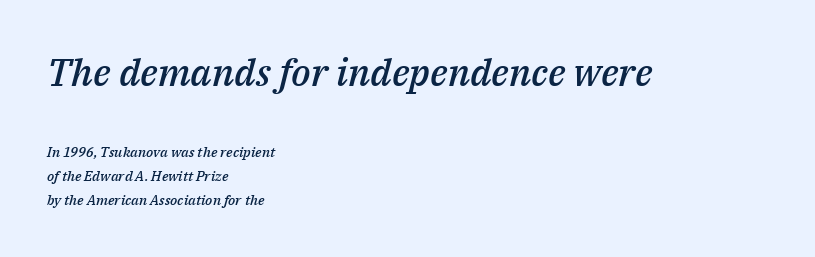
{"italic": "yes", "lean": "right", "slant_degrees": 14, "bold": "semi", "weight": "semibold", "width": "normal", "stroke_contrast": "medium", "x_height": "medium", "monospaced": "no", "underline": "no", "align": "left", "line_spacing_ratio": 1.71, "letter_spacing": "normal", "letter_spacing_em": 0.0, "larger_block": "first", "size_ratio": 2.71, "glyph_px": 38}
